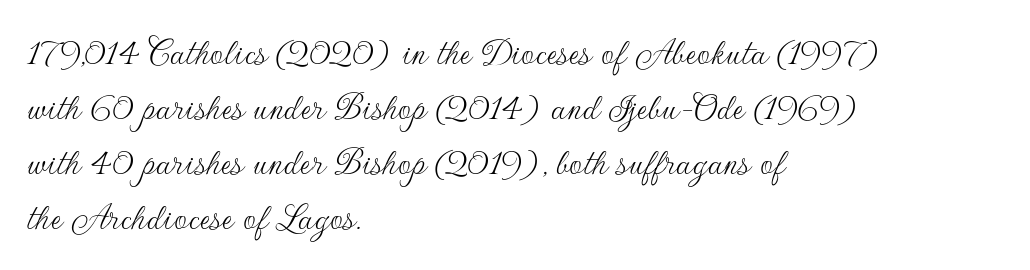
Q: Is the text bold? A: No.
Q: Is the text italic (slanted)? A: Yes.
Q: Is the typeface a serif or a sans-serif typeface? A: Sans-serif.
Q: Is the text underlined? A: No.
Q: How is the paragraph aligned? A: Left-aligned.
Q: Is the spacing between letters normal or unusually wide? A: Normal.
Q: Is the spacing between lines tight, normal or loose? A: Normal.
Q: Width (condensed, normal, or wide)? A: Normal.
Q: Stroke contrast? A: Low.
Q: x-height? A: Small.
Q: Monospaced? A: No.
